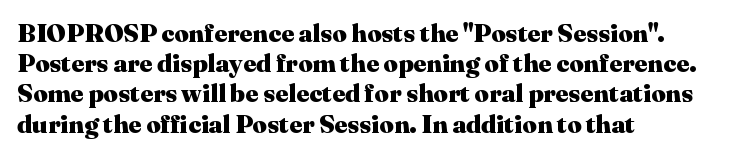
The passage shown is emphatically bold. The space directly below the letters is spotless. Tracking here is standard; glyphs follow each other at the usual distance. Where is the straight margin? On the left.
